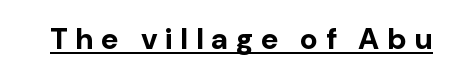
{"serif": "no", "italic": "no", "bold": "yes", "weight": "bold", "width": "normal", "stroke_contrast": "low", "x_height": "medium", "monospaced": "no", "underline": "yes", "letter_spacing": "wide", "letter_spacing_em": 0.25, "glyph_px": 30}
